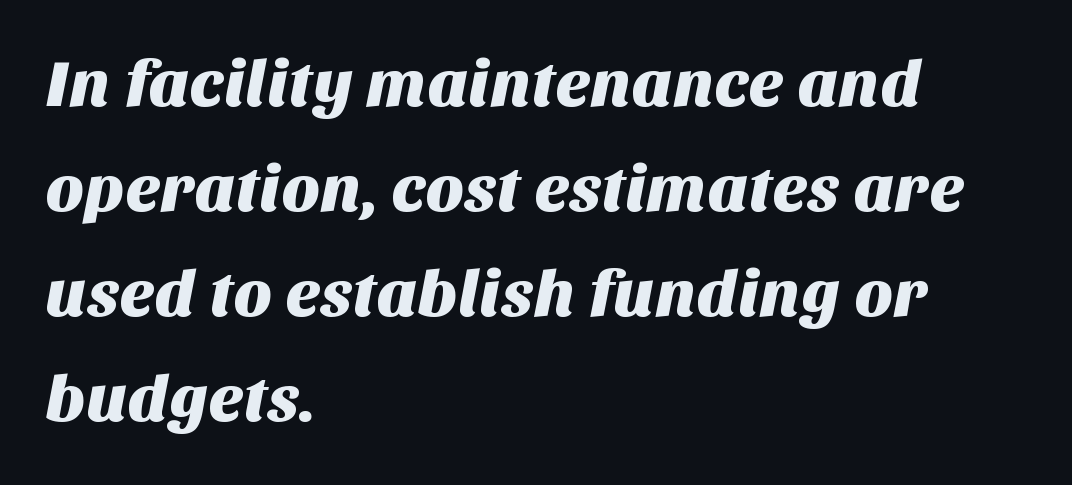
The image shows 66 px sans-serif type; set left-aligned, normal line spacing (1.59x), normal letter spacing, not underlined; medium stroke contrast and a large x-height.
